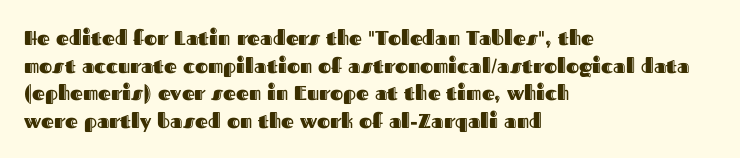
The image shows 20 px text type, upright; set left-aligned, normal line spacing (1.38x), normal letter spacing, not underlined.
